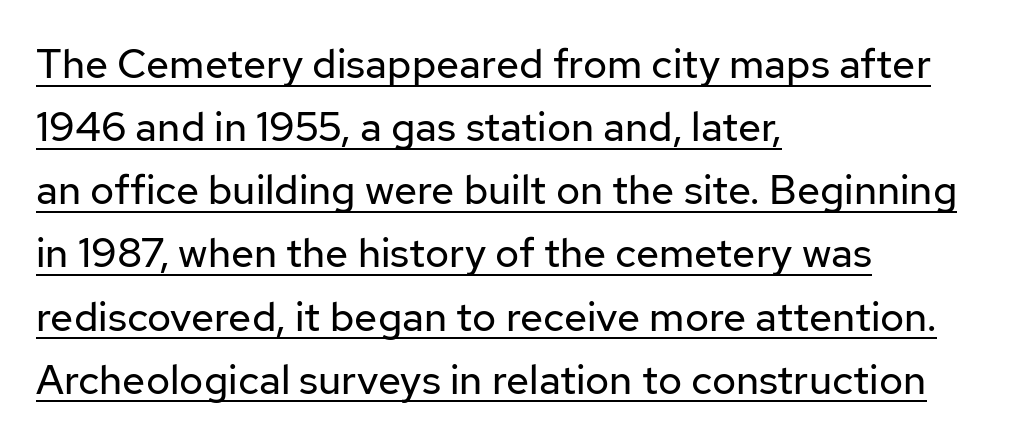
The image shows 41 px regular-weight sans-serif type, upright; set left-aligned, normal line spacing (1.54x), normal letter spacing, underlined; low stroke contrast and a medium x-height.
